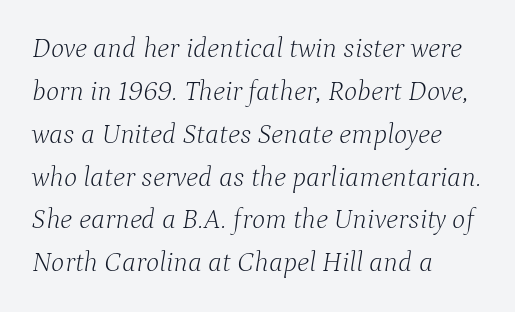
Alignment: flush left. The rendering keeps characters at their native spacing. Is this a fixed-width face? No — the glyphs have proportional, varying widths. The strokes are not fattened; the text isn't bold.
